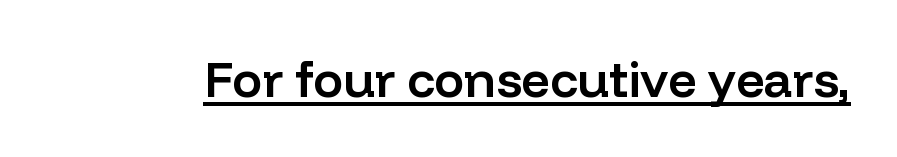
A typesetter would call this proportional, since set widths differ per character. Posture: straight, roman, zero tilt. Look at the stroke-to-counter ratio: somewhat heavy, a semibold. Serifs: no, the terminals of the letterforms are clean. Here the glyphs are tracked normally, forming tight word shapes. A continuous stroke trails under the words, as in a hyperlink.
